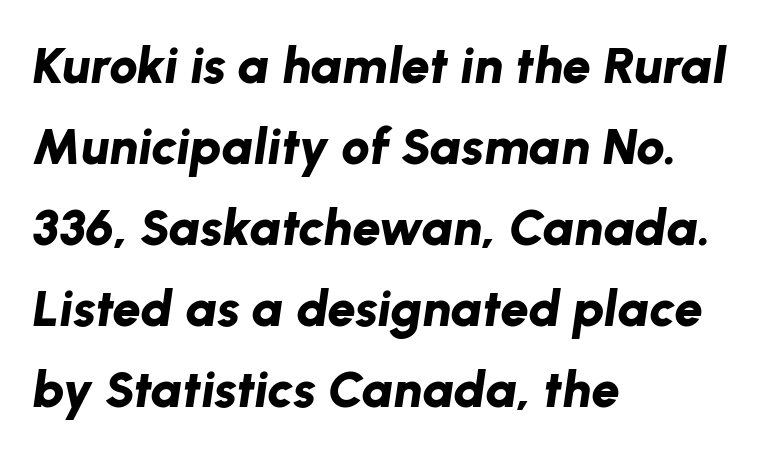
Q: Is the text bold? A: Yes.
Q: Is the text italic (slanted)? A: Yes, it leans right by about 8 degrees.
Q: Is the text underlined? A: No.
Q: How is the paragraph aligned? A: Left-aligned.
Q: Is the spacing between letters normal or unusually wide? A: Normal.
Q: Is the spacing between lines tight, normal or loose? A: Normal.
Q: Width (condensed, normal, or wide)? A: Normal.
Q: Stroke contrast? A: Low.
Q: x-height? A: Medium.
Q: Monospaced? A: No.
